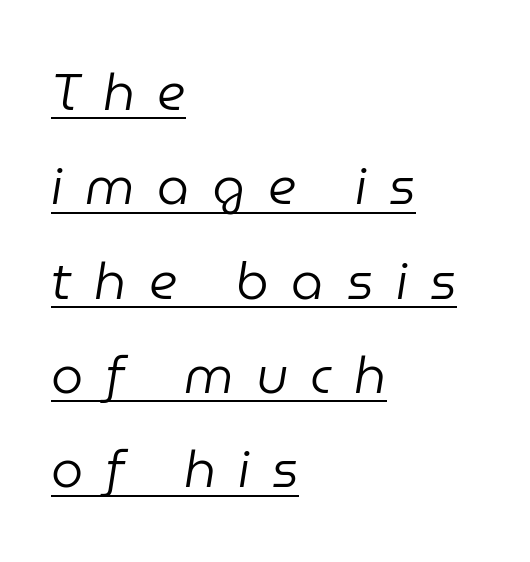
{"italic": "yes", "lean": "right", "slant_degrees": 9, "bold": "no", "weight": "regular", "width": "normal", "stroke_contrast": "low", "x_height": "medium", "monospaced": "no", "underline": "yes", "align": "left", "line_spacing_ratio": 1.85, "letter_spacing": "wide", "letter_spacing_em": 0.44, "glyph_px": 51}
